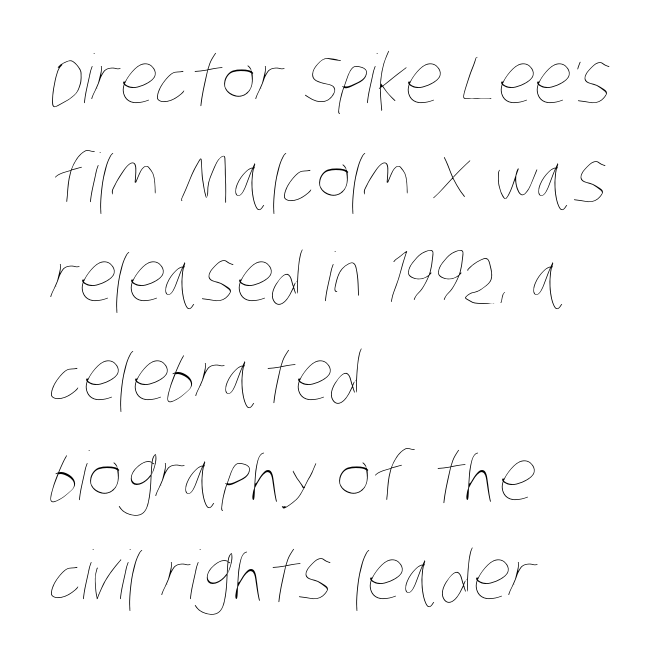
Weight: not bold — regular or lighter. The string is rendered with underlining switched off. These lines stack with their left ends in a neat column. In terms of letterspacing, this is plain default setting. Proportional: the letters do not fall into vertical columns. Evenly set lines give the paragraph a standard silhouette.
